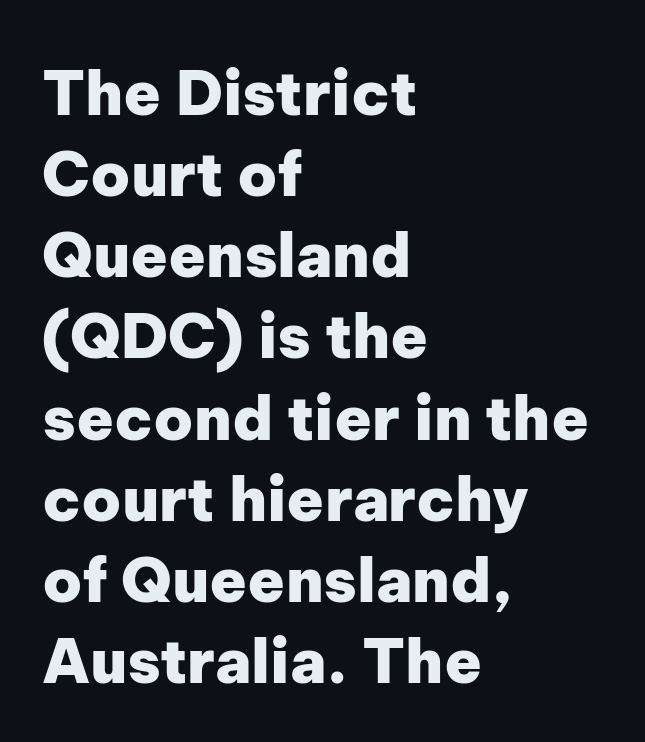
The image shows 61 px heavy sans-serif type, upright; set left-aligned, normal line spacing (1.33x), normal letter spacing, not underlined; low stroke contrast and a medium x-height.
